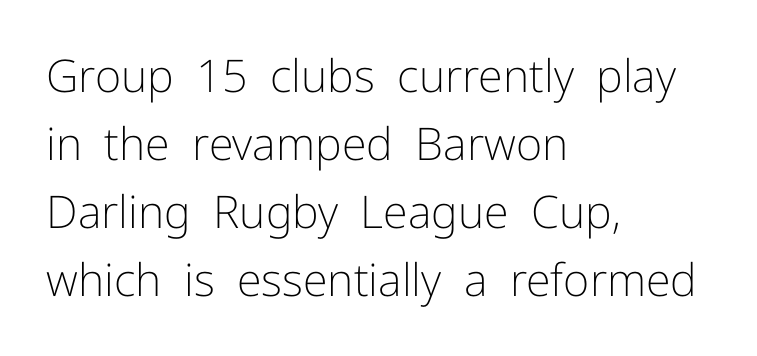
{"serif": "no", "italic": "no", "bold": "no", "weight": "light", "width": "normal", "stroke_contrast": "low", "x_height": "medium", "monospaced": "no", "underline": "no", "align": "left", "line_spacing": "normal", "line_spacing_ratio": 1.51, "letter_spacing": "normal", "letter_spacing_em": 0.0, "glyph_px": 45}
